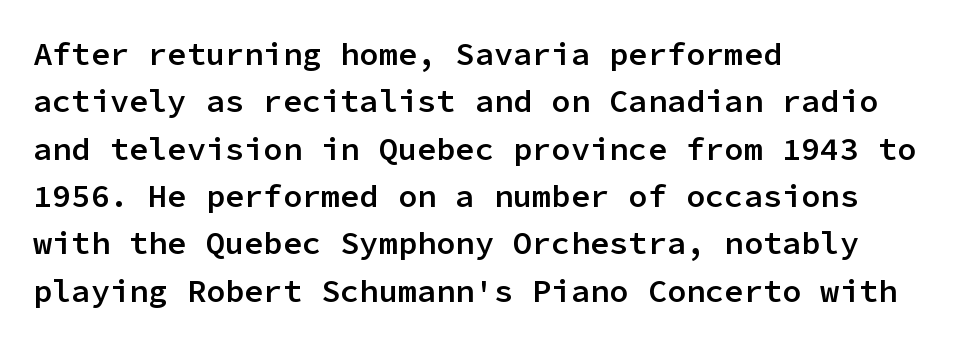
Bold? Not quite — semibold, heavier than regular but stopping short. The lines in this sample share a left origin and differ only in where they stop. Descenders hang freely into open space. Think of a typewriter: that constant character pitch is what you see here. Characters remain perfectly vertical along every line.
